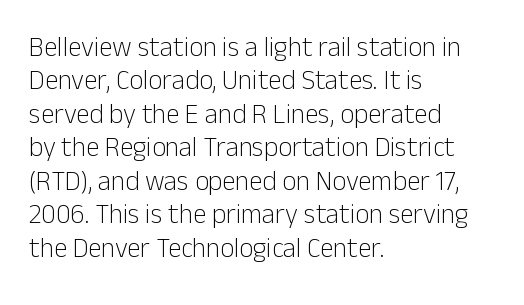
{"italic": "no", "bold": "no", "underline": "no", "align": "left", "line_spacing_ratio": 1.24, "letter_spacing": "normal", "letter_spacing_em": 0.0, "glyph_px": 27}
